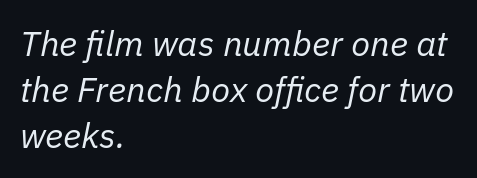
The image shows 35 px regular-weight type, italic (leaning right); set left-aligned, normal line spacing (1.31x), normal letter spacing, not underlined; low stroke contrast and a medium x-height.
